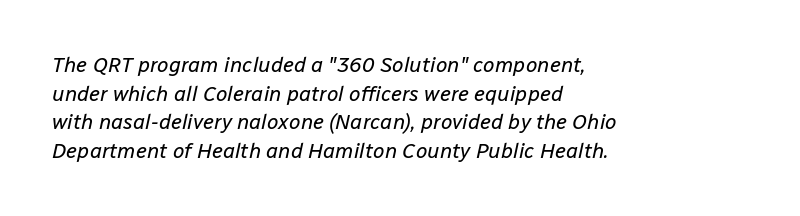
Characters follow at the spacing the type designer built in. Where is the straight margin? On the left. This reads as an unemphasized weight, regular at the heaviest. Decoration check: the copy has no underline.
